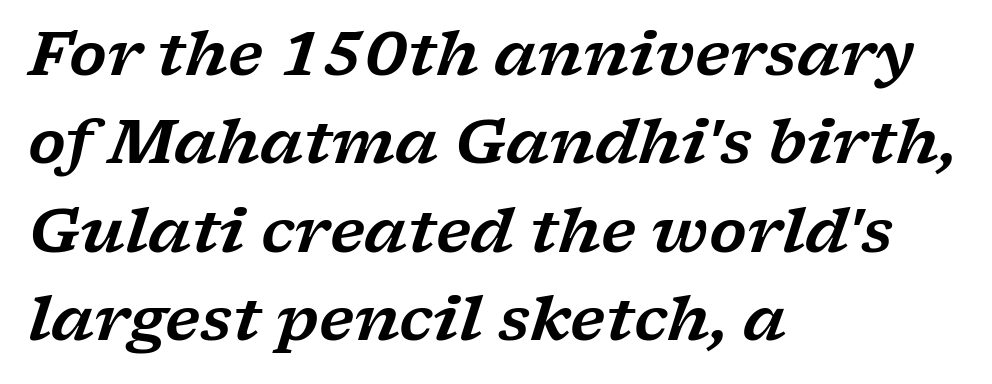
{"serif": "yes", "italic": "yes", "lean": "right", "slant_degrees": 17, "width": "wide", "stroke_contrast": "low", "x_height": "medium", "monospaced": "no", "underline": "no", "align": "left", "line_spacing": "normal", "line_spacing_ratio": 1.45, "letter_spacing": "normal", "letter_spacing_em": 0.0, "glyph_px": 61}
